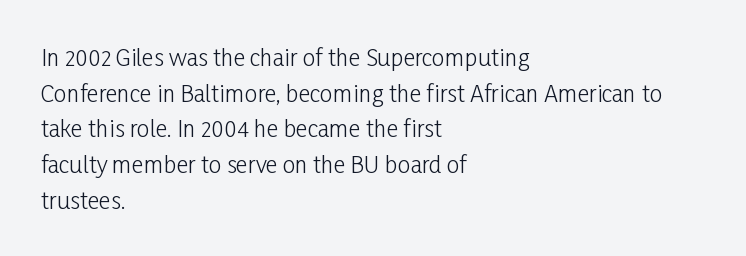
The image shows 23 px text type, upright; set left-aligned, normal line spacing (1.55x), normal letter spacing, not underlined.
